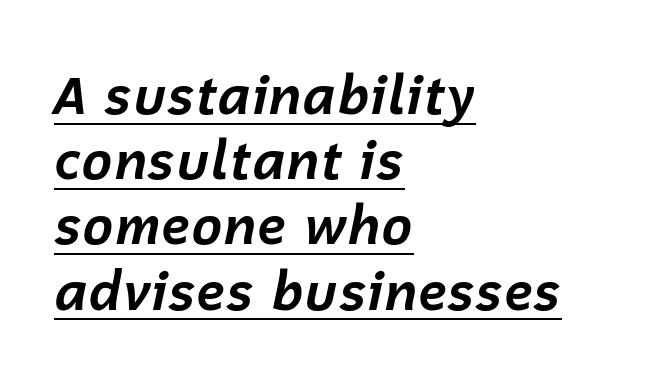
Proportional: the letters do not fall into vertical columns. Where is the straight margin? On the left. Characters follow at the spacing the type designer built in. In terms of weight, the rendering is a true, heavy bold.
